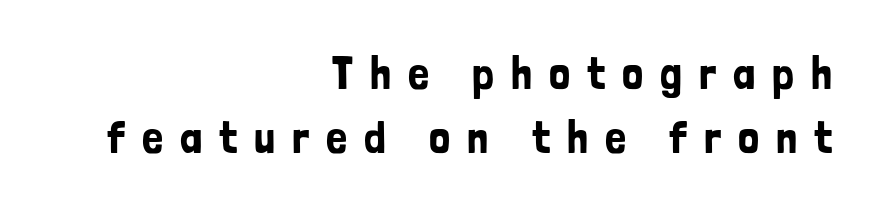
If you measured baseline to baseline, you'd find a middling distance. Lines of text with bare space underneath. Ascenders rise straight up at ninety degrees. Note the varied advance widths — an 'i' is clearly narrower than an 'm'. Each letter's strokes conclude bluntly, with no projecting serifs.
